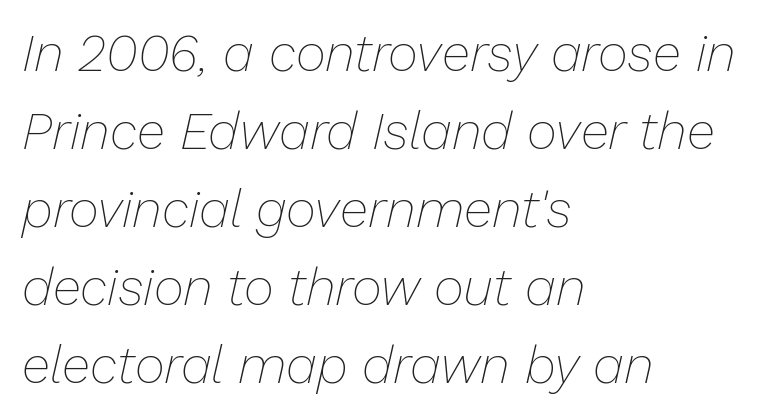
{"italic": "yes", "lean": "right", "slant_degrees": 13, "bold": "no", "weight": "thin", "width": "normal", "stroke_contrast": "low", "x_height": "medium", "monospaced": "no", "underline": "no", "align": "left", "line_spacing": "normal", "line_spacing_ratio": 1.5, "letter_spacing": "normal", "letter_spacing_em": 0.0, "glyph_px": 52}
